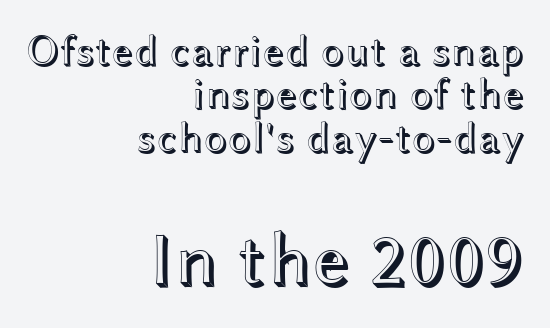
Words float on clear page, feet unadorned. These lines are rendered in a variable-pitch font. The later block is typeset at a bigger size than the earlier block. A typesetter would call this leading minimal, almost set solid. The passage shown has conventional tracking throughout. This is roman type, the default non-slanted kind.
